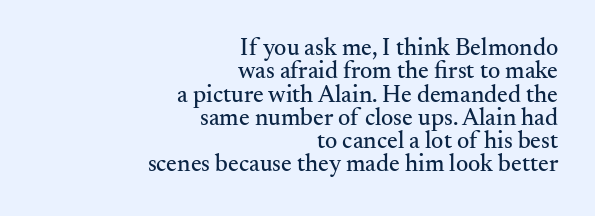
Q: Is the text italic (slanted)? A: No, it is upright.
Q: Is the text underlined? A: No.
Q: How is the paragraph aligned? A: Right-aligned.
Q: Is the spacing between letters normal or unusually wide? A: Normal.
Q: Is the spacing between lines tight, normal or loose? A: Tight.
